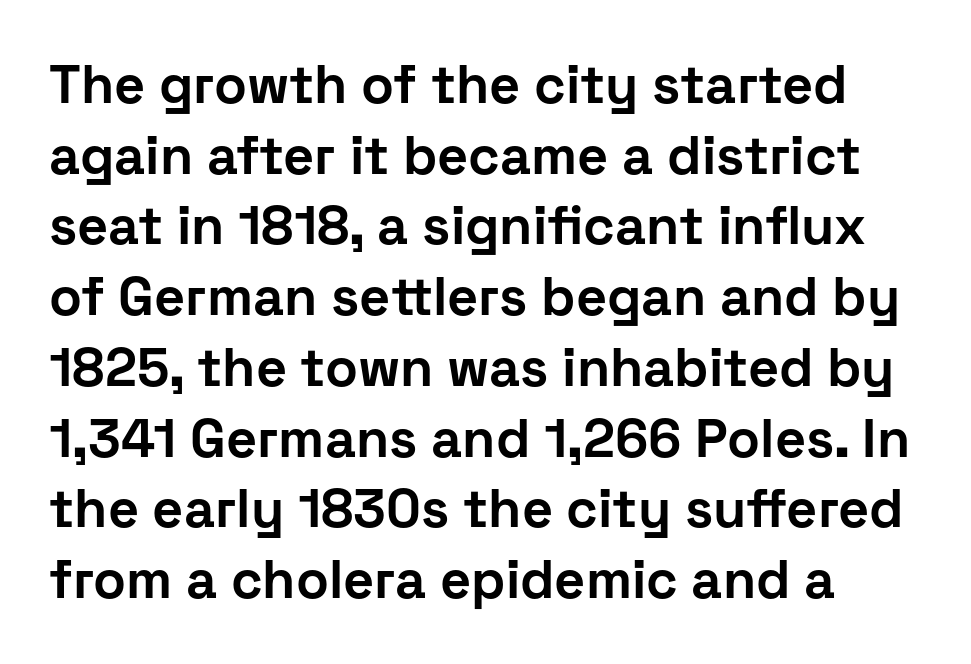
{"serif": "no", "italic": "no", "bold": "yes", "weight": "bold", "width": "normal", "stroke_contrast": "low", "x_height": "medium", "monospaced": "no", "underline": "no", "line_spacing": "normal", "line_spacing_ratio": 1.31, "letter_spacing": "normal", "letter_spacing_em": 0.0, "glyph_px": 54}
